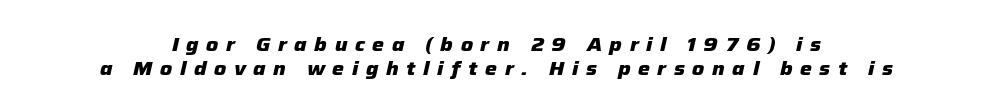
Q: Is the text bold? A: Yes.
Q: Is the text italic (slanted)? A: Yes, it leans right by about 12 degrees.
Q: Is the text underlined? A: No.
Q: How is the paragraph aligned? A: Centered.
Q: Is the spacing between letters normal or unusually wide? A: Unusually wide.
